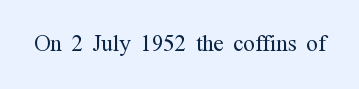
Q: Is the text bold? A: No.
Q: Is the text italic (slanted)? A: No, it is upright.
Q: Is the typeface a serif or a sans-serif typeface? A: Serif.
Q: Is the text underlined? A: No.
Q: Is the spacing between letters normal or unusually wide? A: Normal.
Q: Width (condensed, normal, or wide)? A: Condensed.
Q: Stroke contrast? A: Medium.
Q: x-height? A: Medium.
Q: Monospaced? A: No.
